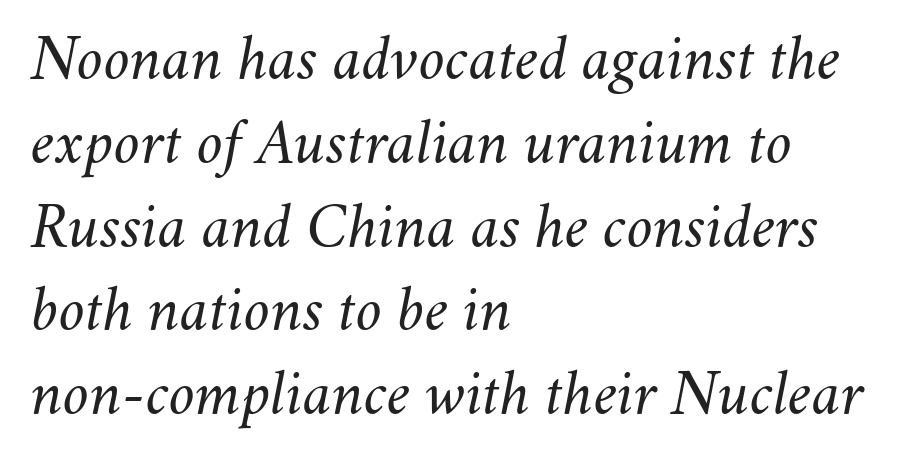
The image shows 66 px light type, italic (leaning right); set left-aligned, normal line spacing (1.27x), normal letter spacing, not underlined; medium stroke contrast and a small x-height.
